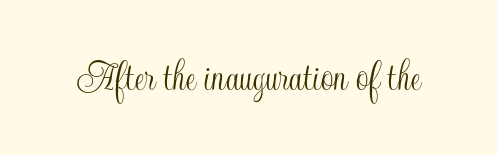
No word sits above an underline. Tracking value appears to be zero — textbook default spacing. Do the characters align in a grid? No, the font is proportional.
